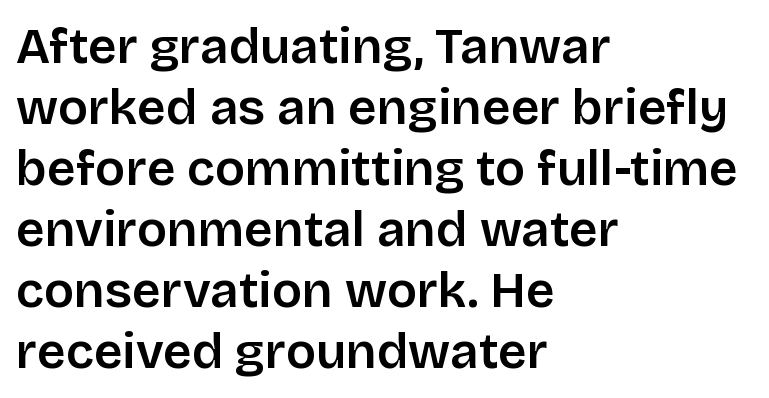
The image shows 50 px semibold sans-serif type, upright; set left-aligned, line spacing 1.22x, normal letter spacing, not underlined; low stroke contrast and a large x-height.
